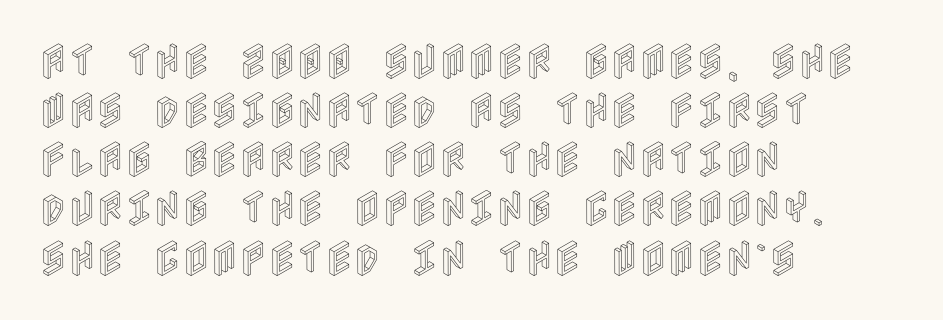
The image shows 39 px condensed type, upright; set left-aligned, normal line spacing (1.26x), normal letter spacing, not underlined; a large x-height.
